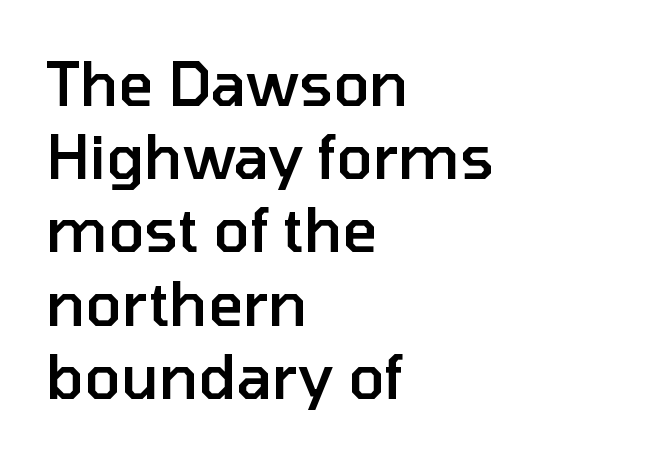
The image shows 60 px semibold sans-serif type, upright; set left-aligned, line spacing 1.22x, normal letter spacing, not underlined; low stroke contrast and a medium x-height.
